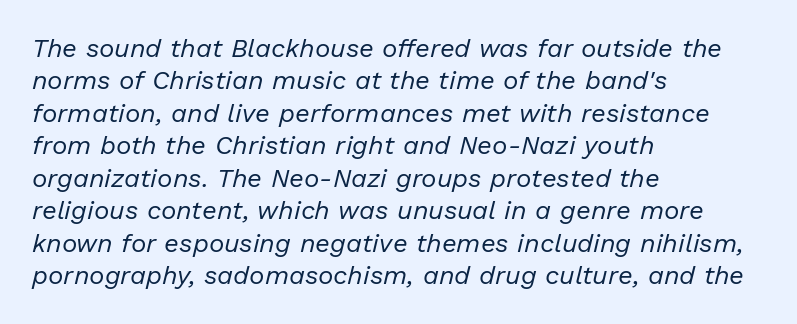
The image shows 26 px text type, italic (leaning right); set left-aligned, normal line spacing (1.25x), normal letter spacing, not underlined.
